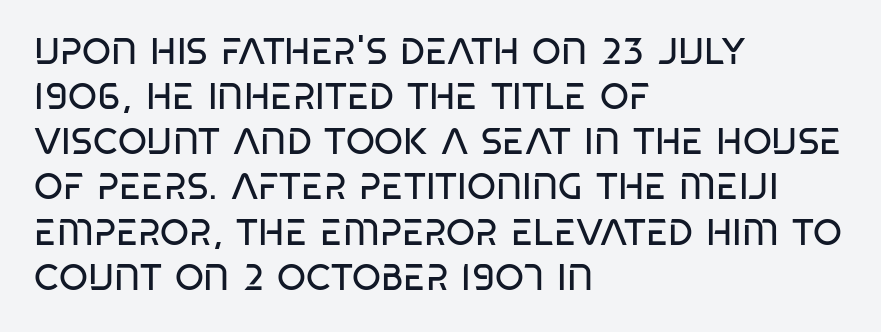
{"serif": "no", "bold": "no", "weight": "regular", "width": "condensed", "stroke_contrast": "low", "x_height": "large", "monospaced": "no", "underline": "no", "align": "left", "line_spacing_ratio": 1.22, "letter_spacing": "normal", "letter_spacing_em": 0.0, "glyph_px": 37}
